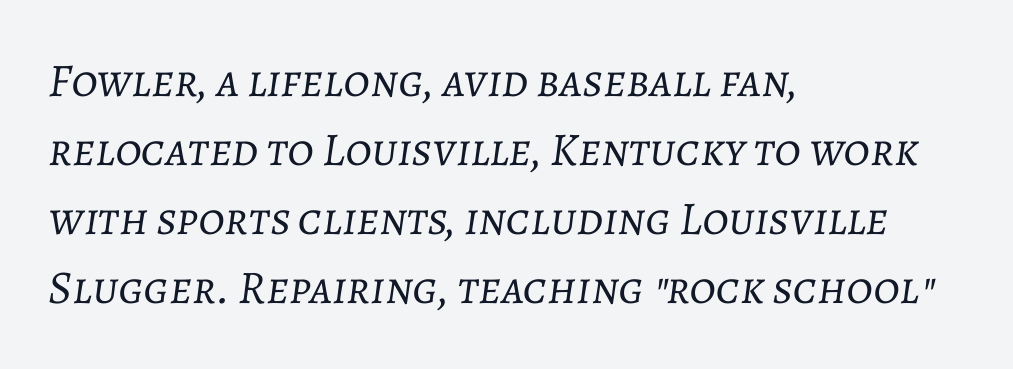
The image shows 47 px light type, italic (leaning right); set left-aligned, normal line spacing (1.47x), normal letter spacing, not underlined; low stroke contrast and a medium x-height.
